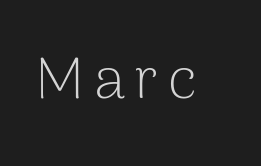
{"serif": "no", "italic": "no", "bold": "no", "weight": "light", "width": "normal", "stroke_contrast": "low", "x_height": "medium", "monospaced": "no", "underline": "no", "glyph_px": 58}
